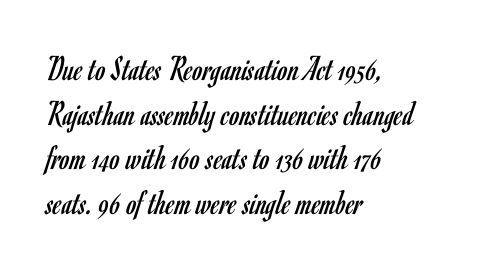
{"serif": "no", "bold": "no", "weight": "regular", "width": "condensed", "stroke_contrast": "low", "x_height": "small", "monospaced": "no", "underline": "no", "align": "left", "line_spacing_ratio": 1.24, "letter_spacing": "normal", "letter_spacing_em": 0.0, "glyph_px": 36}
